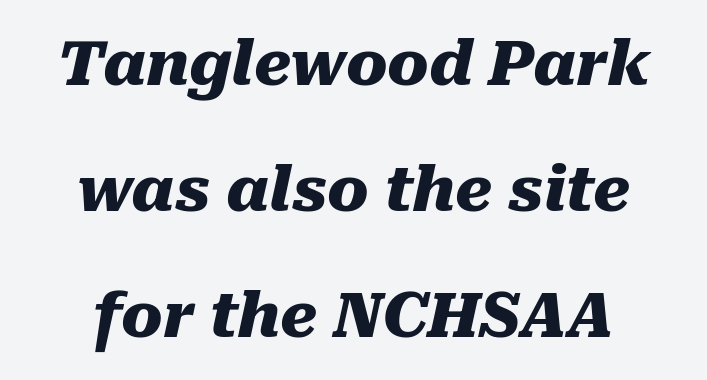
{"italic": "yes", "lean": "right", "slant_degrees": 10, "bold": "yes", "weight": "heavy", "width": "normal", "stroke_contrast": "medium", "x_height": "medium", "monospaced": "no", "underline": "no", "align": "center", "line_spacing": "loose", "line_spacing_ratio": 2.03, "letter_spacing": "normal", "letter_spacing_em": 0.0, "glyph_px": 62}
